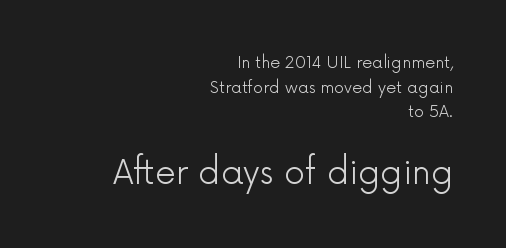
A flush-right, rag-left setting is used for this passage. In terms of posture, this sample is upright. The letters advance in unequal steps, a hallmark of proportional type. Baseline-to-baseline distance is the conventional proportion of letter height.
